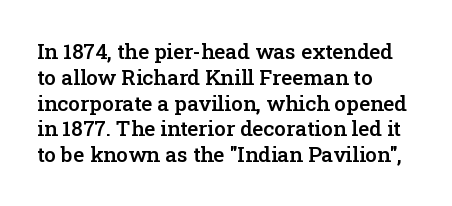
The image shows 21 px text type, upright; set left-aligned, line spacing 1.23x, normal letter spacing, not underlined.
